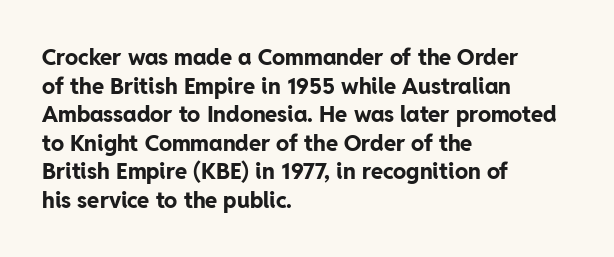
The image shows 22 px bold type, upright; set left-aligned, normal line spacing (1.3x), normal letter spacing, not underlined.
